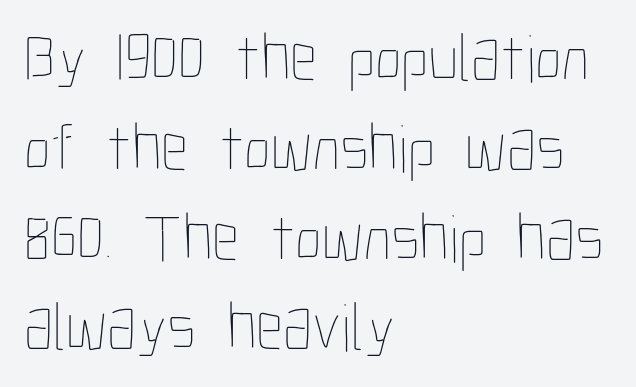
Regarding leading, the lines here are spaced in the standard way. Think standard paragraph weight, or any step lighter than that. Which margin do the lines hug? The left one — the right edge is uneven. Does extra space separate the letters? No, they use regular spacing. Spacing verdict: proportional, widths tailored to each character. The zone under the glyphs is completely vacant.
